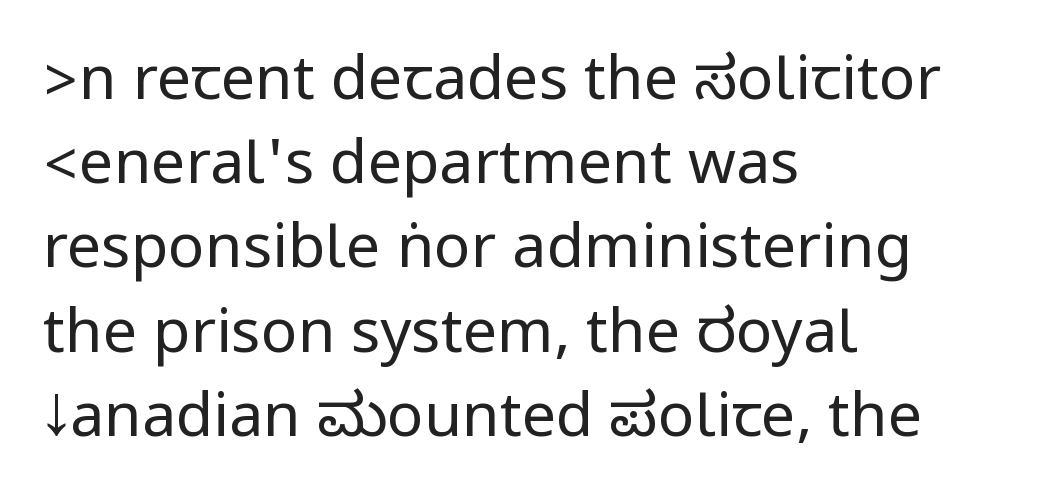
The image shows 61 px regular-weight, condensed sans-serif type, upright; set left-aligned, normal line spacing (1.38x), normal letter spacing, not underlined; low stroke contrast.
